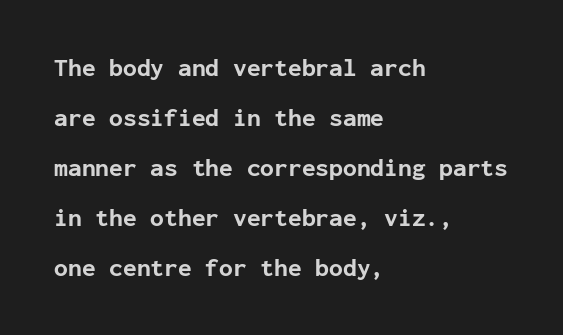
Q: Is the text bold? A: Yes.
Q: Is the text italic (slanted)? A: No, it is upright.
Q: Is the text underlined? A: No.
Q: How is the paragraph aligned? A: Left-aligned.
Q: Is the spacing between letters normal or unusually wide? A: Normal.
Q: Is the spacing between lines tight, normal or loose? A: Loose.
